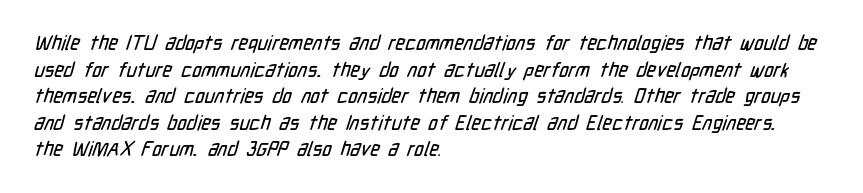
The image shows 20 px text type; set left-aligned, normal line spacing (1.33x), normal letter spacing, not underlined.
